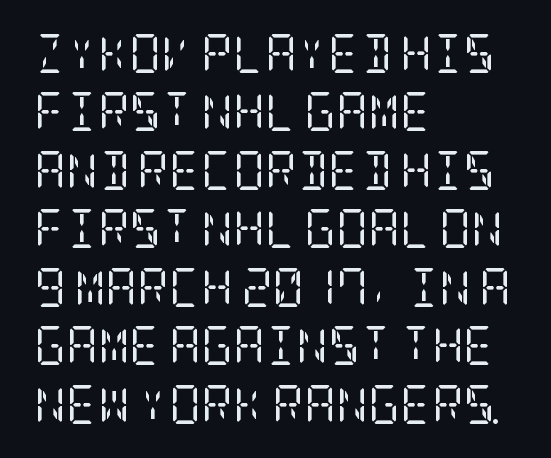
The weight tops out at a normal text grade. The space between consecutive lines is moderate. Does the copy run flush right? No — it runs flush left. Upright lettering throughout. Glyph-to-glyph distance matches everyday printed text.
